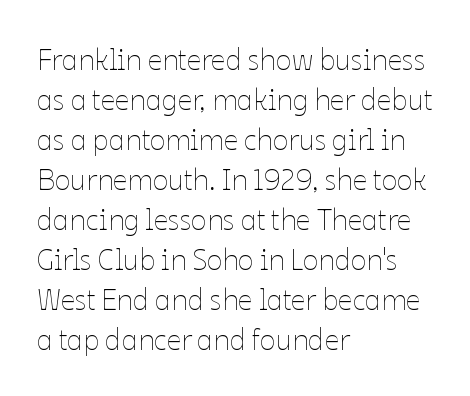
The letters stand upright; this is a roman face. The typesetting does not lean heavy: it is not bold. Vertically, the passage feels balanced, rows spaced as you'd expect. A typesetter would call this proportional, since set widths differ per character. Decoration check: the copy has no underline.
